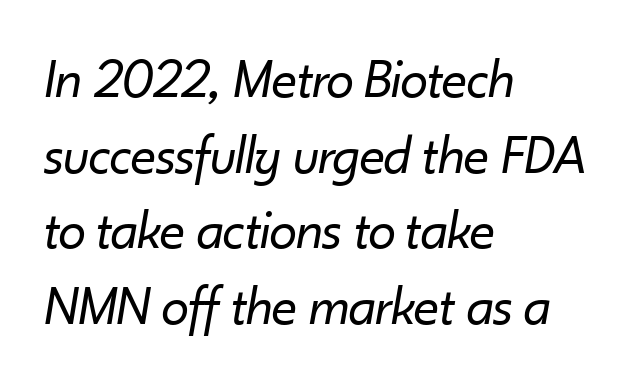
A typesetter would call this zero additional tracking. It's the slanting kind of type. The words here are not underlined. Spacing verdict: proportional, widths tailored to each character. One-word summary of the alignment: left.
